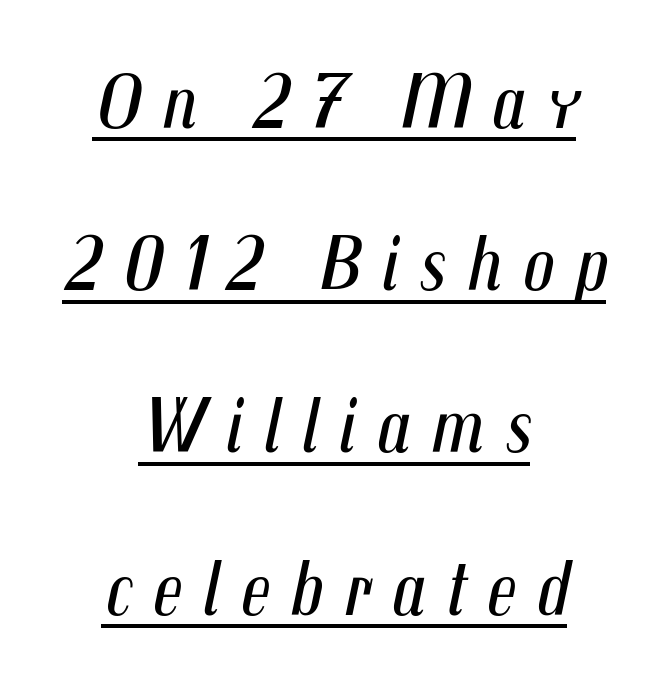
{"italic": "yes", "lean": "right", "slant_degrees": 12, "bold": "no", "weight": "regular", "width": "condensed", "stroke_contrast": "medium", "x_height": "medium", "monospaced": "no", "underline": "yes", "align": "center", "line_spacing": "loose", "line_spacing_ratio": 2.08, "letter_spacing": "wide", "letter_spacing_em": 0.26, "glyph_px": 78}
